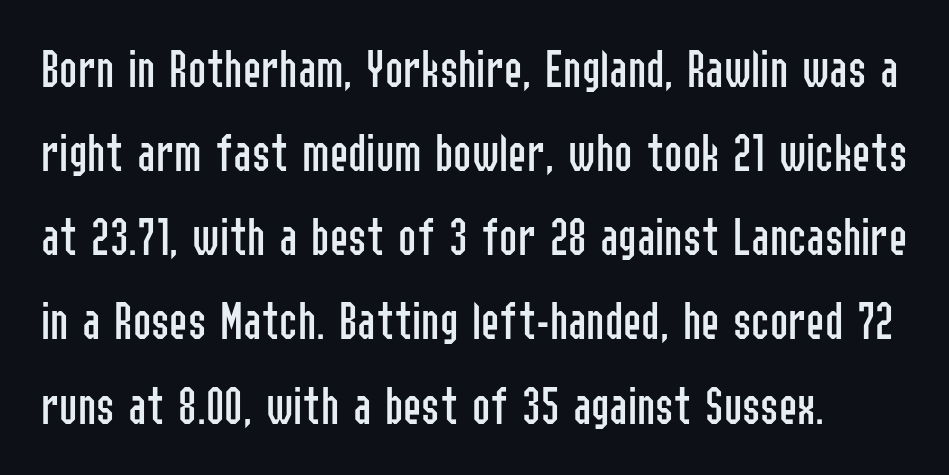
{"serif": "no", "italic": "no", "bold": "no", "weight": "regular", "width": "condensed", "stroke_contrast": "low", "x_height": "medium", "monospaced": "no", "underline": "no", "line_spacing": "normal", "line_spacing_ratio": 1.53, "letter_spacing": "normal", "letter_spacing_em": 0.0, "glyph_px": 55}
